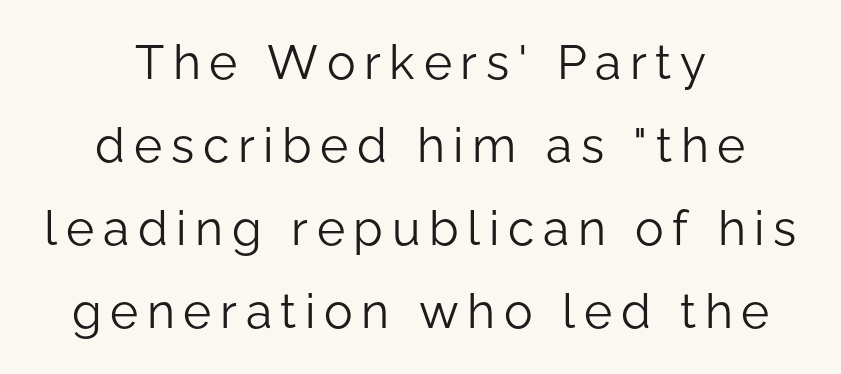
{"serif": "no", "italic": "no", "bold": "no", "weight": "light", "width": "normal", "stroke_contrast": "low", "x_height": "medium", "monospaced": "no", "underline": "no", "align": "center", "line_spacing_ratio": 1.73, "glyph_px": 48}
